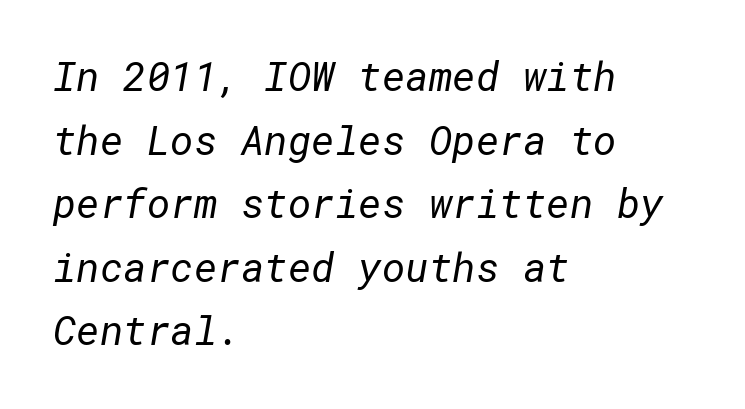
The image shows 40 px regular-weight sans-serif type; set left-aligned, normal line spacing (1.59x), normal letter spacing, not underlined; low stroke contrast and a medium x-height.
